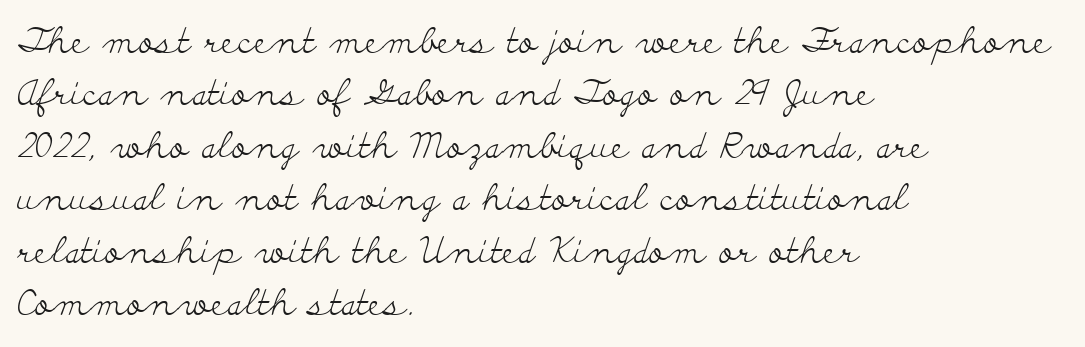
Q: Is the text bold? A: No.
Q: Is the text italic (slanted)? A: Yes.
Q: Is the typeface a serif or a sans-serif typeface? A: Serif.
Q: Is the text underlined? A: No.
Q: How is the paragraph aligned? A: Left-aligned.
Q: Is the spacing between letters normal or unusually wide? A: Normal.
Q: Is the spacing between lines tight, normal or loose? A: Normal.
Q: Width (condensed, normal, or wide)? A: Wide.
Q: Stroke contrast? A: Low.
Q: x-height? A: Small.
Q: Monospaced? A: No.
